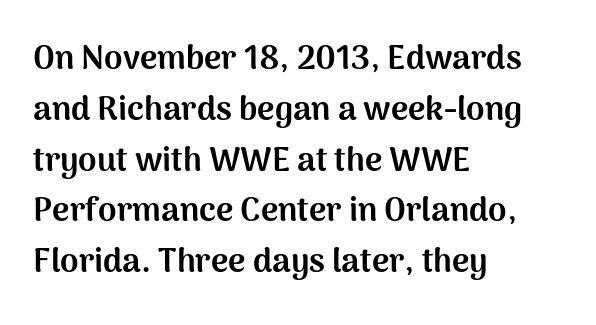
The image shows 33 px bold sans-serif type, upright; set left-aligned, normal line spacing (1.54x), normal letter spacing, not underlined; medium stroke contrast and a medium x-height.
